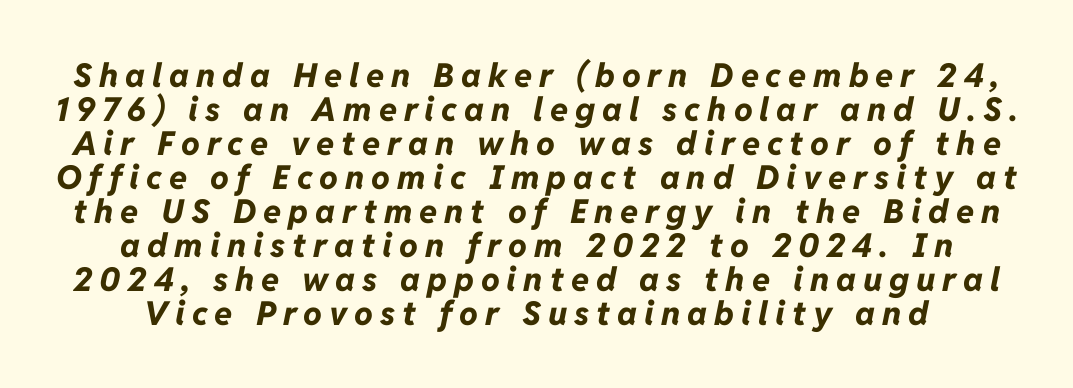
The image shows 33 px bold type, italic (leaning right); set tight line spacing (1.03x), unusually wide letter spacing (+0.21 em), not underlined; low stroke contrast and a medium x-height.
